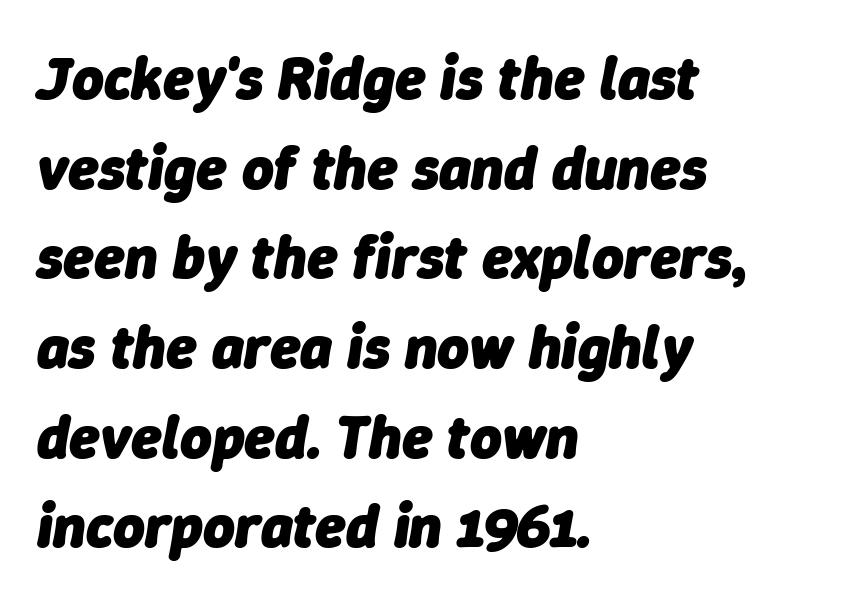
Q: Is the text bold? A: Yes.
Q: Is the text italic (slanted)? A: Yes, it leans right by about 9 degrees.
Q: Is the text underlined? A: No.
Q: How is the paragraph aligned? A: Left-aligned.
Q: Is the spacing between letters normal or unusually wide? A: Normal.
Q: Is the spacing between lines tight, normal or loose? A: Normal.
Q: Width (condensed, normal, or wide)? A: Normal.
Q: Stroke contrast? A: Low.
Q: x-height? A: Medium.
Q: Monospaced? A: No.
